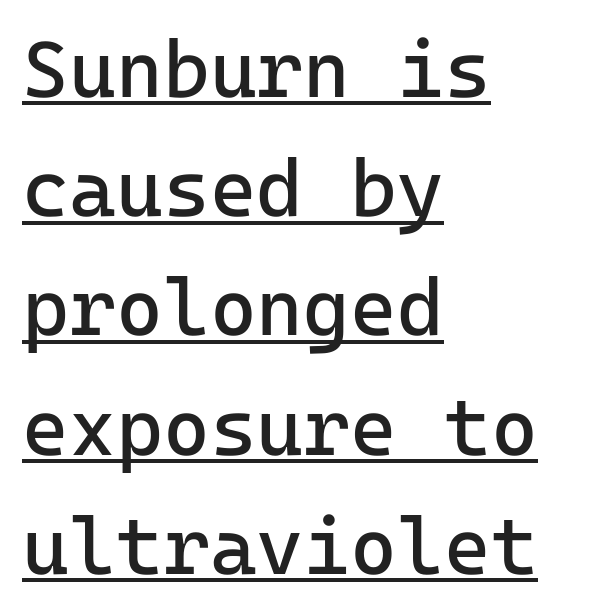
{"serif": "no", "italic": "no", "bold": "no", "weight": "regular", "width": "normal", "stroke_contrast": "low", "x_height": "medium", "underline": "yes", "align": "left", "line_spacing": "normal", "line_spacing_ratio": 1.49, "letter_spacing": "normal", "letter_spacing_em": 0.0, "glyph_px": 80}
